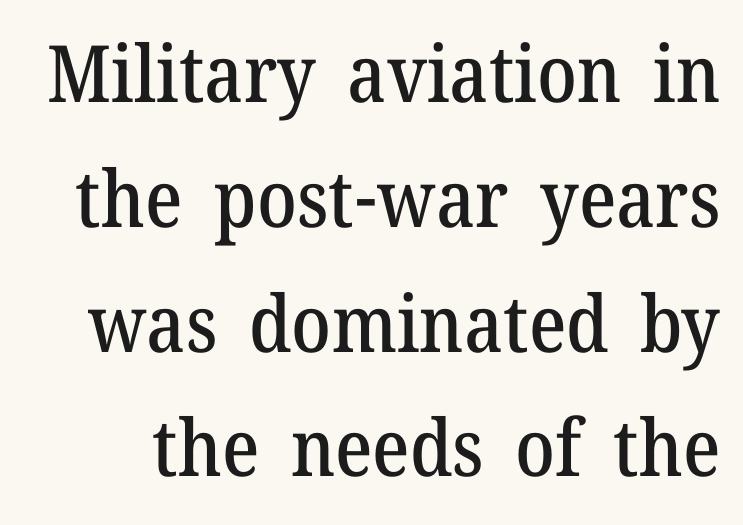
A serif font was chosen for this passage. Italic? Not at all — the glyphs are vertical. No extra tracking has been applied to these lines. Quick note: underline off. You could not count columns in this text — the font is proportionally spaced.
